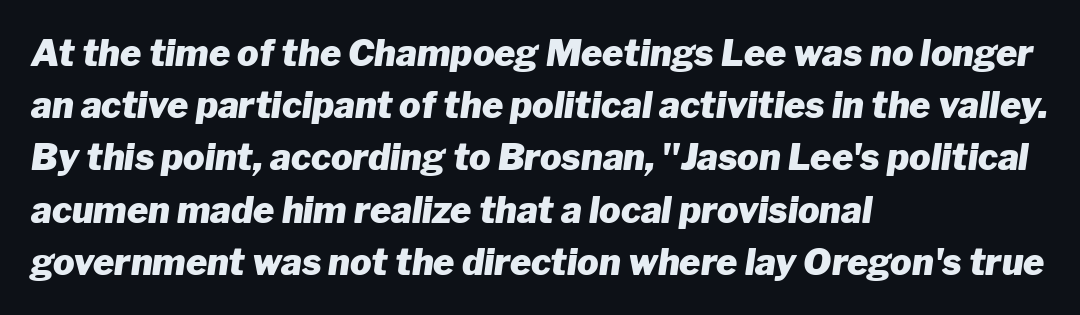
{"italic": "yes", "lean": "right", "slant_degrees": 8, "bold": "yes", "weight": "heavy", "width": "normal", "stroke_contrast": "low", "x_height": "medium", "monospaced": "no", "underline": "no", "align": "left", "line_spacing": "normal", "line_spacing_ratio": 1.45, "letter_spacing": "normal", "letter_spacing_em": 0.0, "glyph_px": 36}
